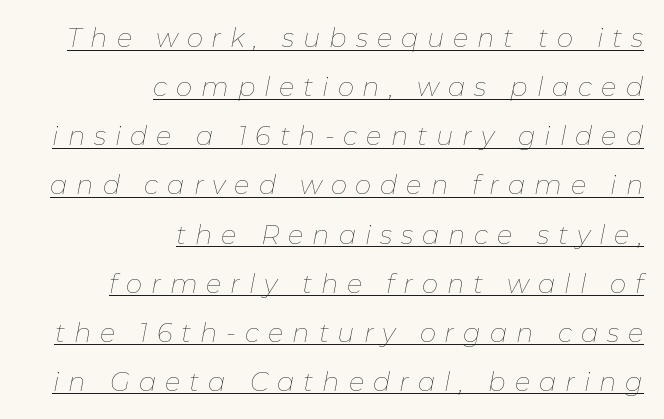
Notice how the passage keeps a crisp vertical edge on the right only. The lettering tilts uniformly, giving the passage an italic look. The rendering uses the underline text-decoration. Spacing between characters has been opened up far beyond the box default. Vertical stems look standard width or narrower in stroke.
